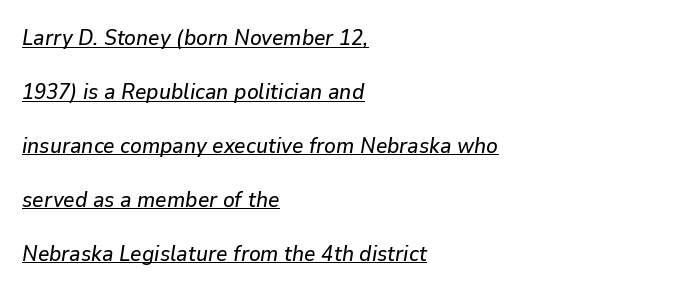
How would I describe the line gaps? Wide and relaxed. Where is the straight margin? On the left. These characters rest on top of a visible drawn line. Glyph-to-glyph distance matches everyday printed text. Tall strokes in this sample are angled rather than plumb.
